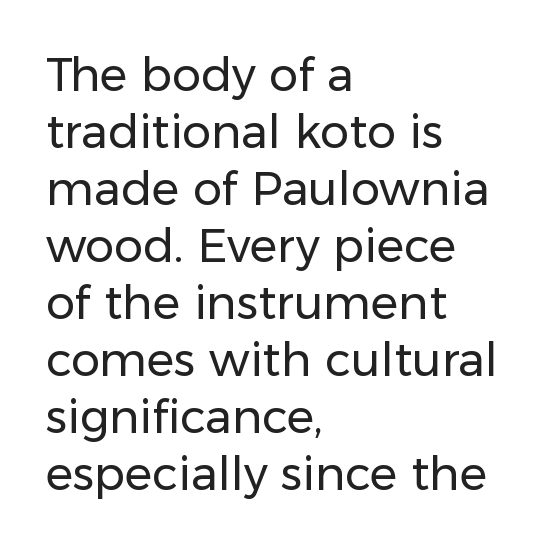
On a weight scale, this lands at 450 or below. Ascenders rise straight up at ninety degrees. Caption: multi-line text, flush left, ragged right. Here the designer chose a conventional face with non-uniform glyph widths. The characters display no serif detailing; their extremities are plain.
